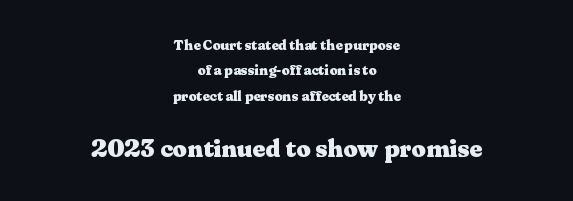
The image shows 25 px bold type, upright; set centered, line spacing 1.81x, normal letter spacing, not underlined; the second (bottom) block is 1.79x larger.
